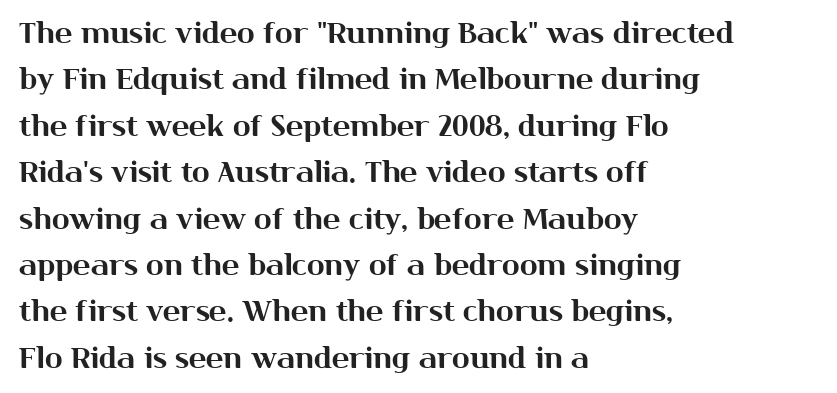
The image shows 29 px sans-serif type, upright; set left-aligned, normal line spacing (1.6x), normal letter spacing, not underlined; medium stroke contrast and a medium x-height.
